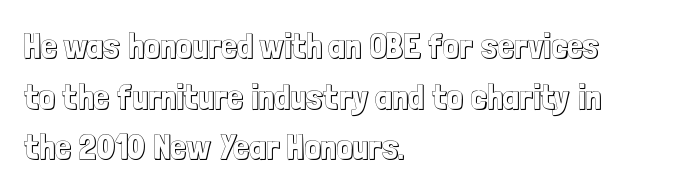
The image shows 35 px condensed type, upright; set left-aligned, normal line spacing (1.45x), normal letter spacing, not underlined; a medium x-height.
